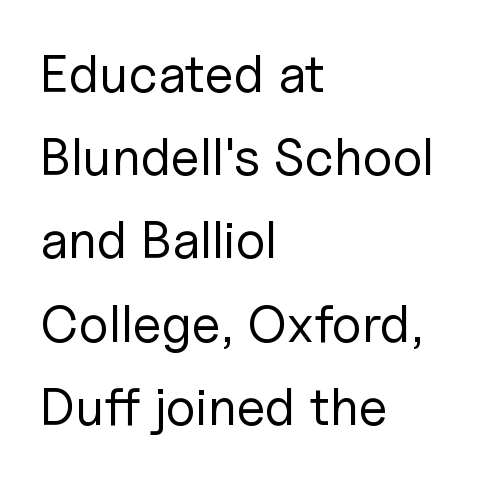
This rendering leaves character spacing at its baseline value. The passage is arranged the way most books set body copy — flush left. Successive baselines arrive at the customary interval. Has an underline been added? It has not. The axis of the letterforms is exactly vertical. This is sans-serif lettering, the kind often seen on screens and signage.
